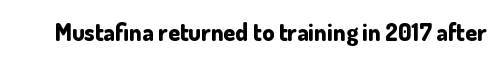
What stands out about the letter spacing? Nothing — it is the standard amount. Upright lettering throughout. Bold? Absolutely — the strokes are thick and heavy. The glyphs are unaccompanied by any horizontal stroke below them.
